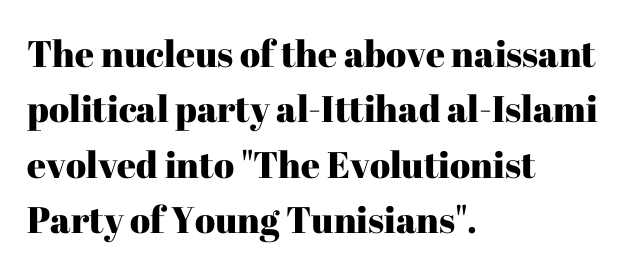
The image shows 37 px serif type, upright; set left-aligned, normal line spacing (1.5x), normal letter spacing, not underlined; high stroke contrast and a medium x-height.
